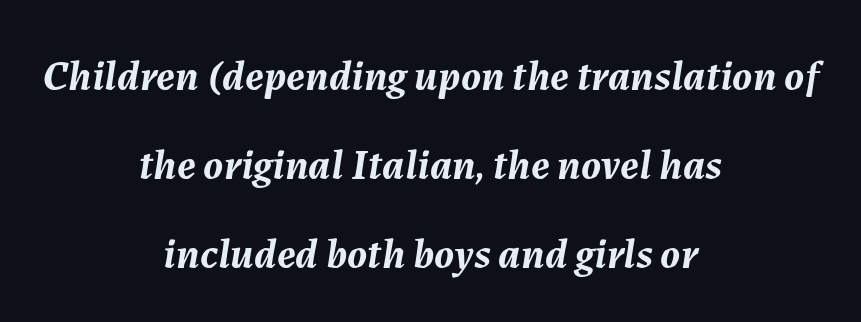
The image shows 43 px semibold type, italic (leaning right); set centered, loose line spacing (2.07x), normal letter spacing, not underlined; medium stroke contrast and a medium x-height.
